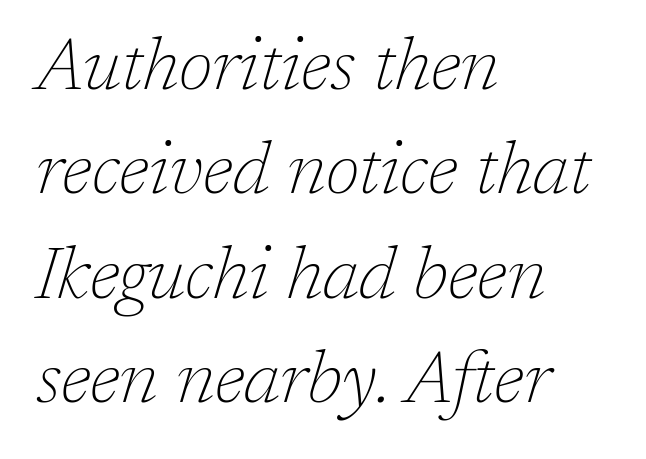
The image shows 72 px thin serif type, italic (leaning right); set left-aligned, normal line spacing (1.45x), normal letter spacing, not underlined; low stroke contrast and a medium x-height.
